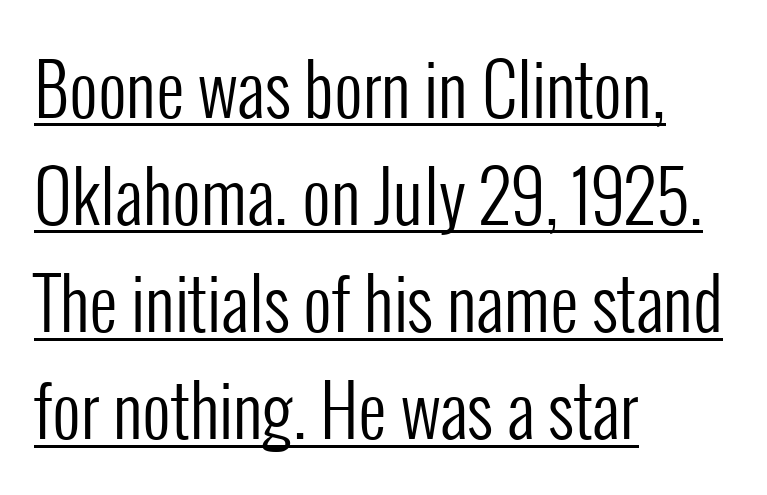
The image shows 70 px regular-weight, condensed sans-serif type, upright; set left-aligned, normal line spacing (1.53x), normal letter spacing, underlined; low stroke contrast and a medium x-height.
